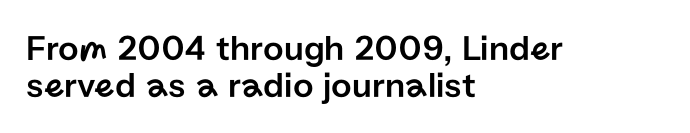
Q: Is the text italic (slanted)? A: No, it is upright.
Q: Is the typeface a serif or a sans-serif typeface? A: Sans-serif.
Q: Is the text underlined? A: No.
Q: How is the paragraph aligned? A: Left-aligned.
Q: Is the spacing between letters normal or unusually wide? A: Normal.
Q: Is the spacing between lines tight, normal or loose? A: Tight.
Q: Width (condensed, normal, or wide)? A: Normal.
Q: Stroke contrast? A: Low.
Q: x-height? A: Medium.
Q: Monospaced? A: No.
